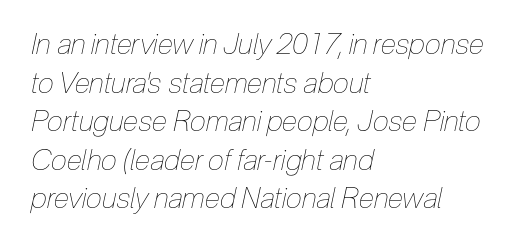
{"italic": "yes", "lean": "right", "slant_degrees": 12, "bold": "no", "weight": "thin", "width": "condensed", "stroke_contrast": "low", "x_height": "medium", "monospaced": "no", "underline": "no", "align": "left", "line_spacing": "normal", "line_spacing_ratio": 1.33, "letter_spacing": "normal", "letter_spacing_em": 0.0, "glyph_px": 29}
